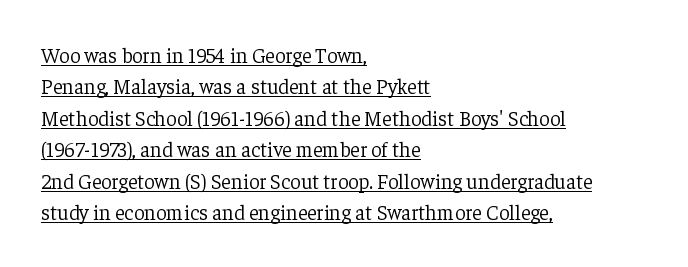
Q: Is the text bold? A: No.
Q: Is the text italic (slanted)? A: No, it is upright.
Q: Is the text underlined? A: Yes.
Q: How is the paragraph aligned? A: Left-aligned.
Q: Is the spacing between letters normal or unusually wide? A: Normal.
Q: Is the spacing between lines tight, normal or loose? A: Normal.
